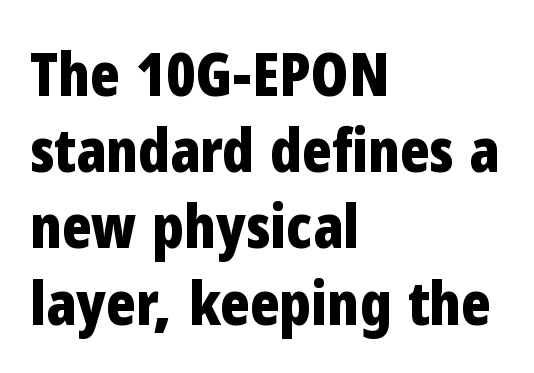
The image shows 61 px bold, condensed sans-serif type, upright; set left-aligned, normal line spacing (1.25x), normal letter spacing, not underlined; low stroke contrast and a medium x-height.
